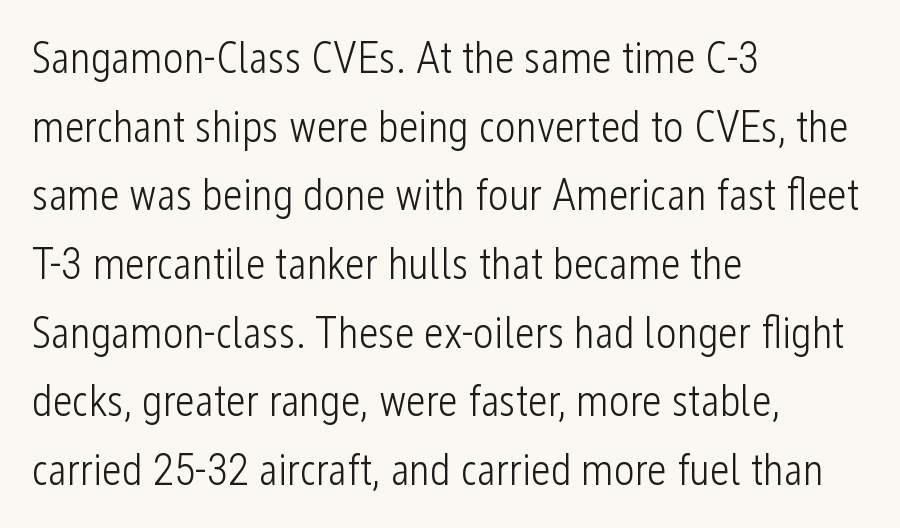
{"serif": "no", "italic": "no", "bold": "no", "weight": "light", "width": "condensed", "stroke_contrast": "low", "x_height": "medium", "monospaced": "no", "underline": "no", "align": "left", "line_spacing": "normal", "line_spacing_ratio": 1.56, "letter_spacing": "normal", "letter_spacing_em": 0.0, "glyph_px": 44}
